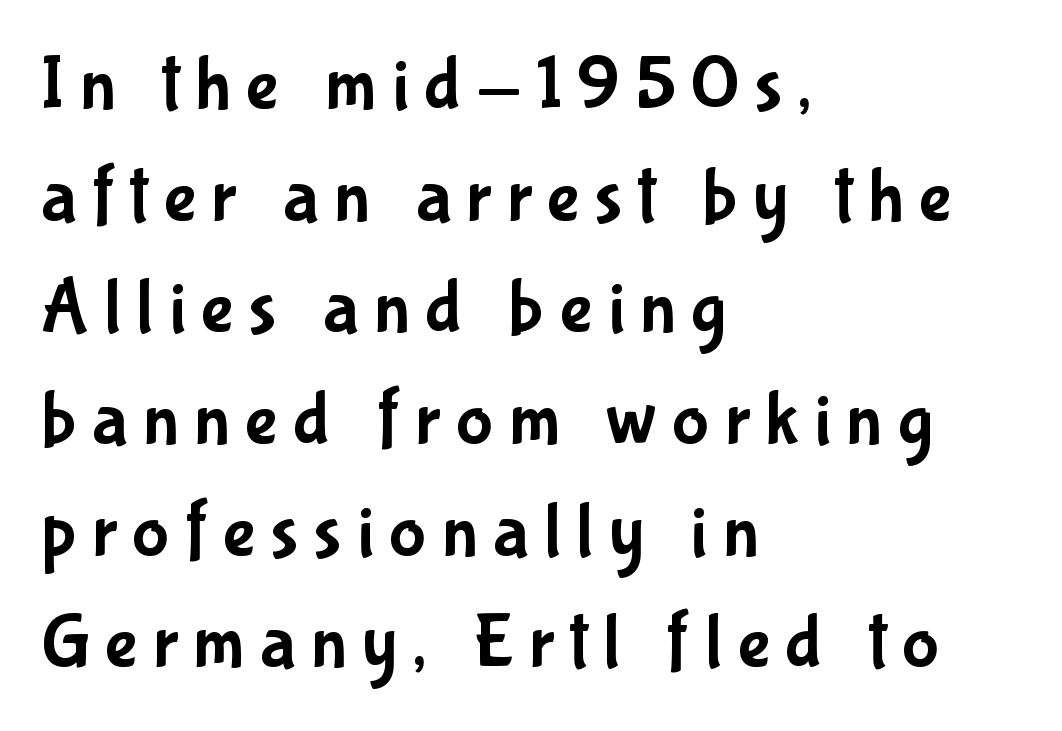
Interline gaps are of average width in this sample. A typesetter would call this proportional, since set widths differ per character. The lettering holds an erect, upright posture throughout. Is the letter spacing exaggerated? Yes — the characters are pushed far apart. Every row of glyphs begins at an identical x-position on the left. Glance below the letters and you will spot only blank space.
